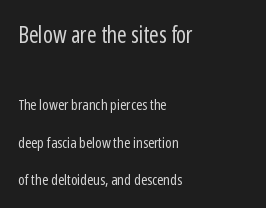
{"italic": "no", "bold": "no", "underline": "no", "align": "left", "line_spacing": "loose", "line_spacing_ratio": 2.48, "letter_spacing": "normal", "letter_spacing_em": 0.0, "larger_block": "first", "size_ratio": 1.53, "glyph_px": 23}
